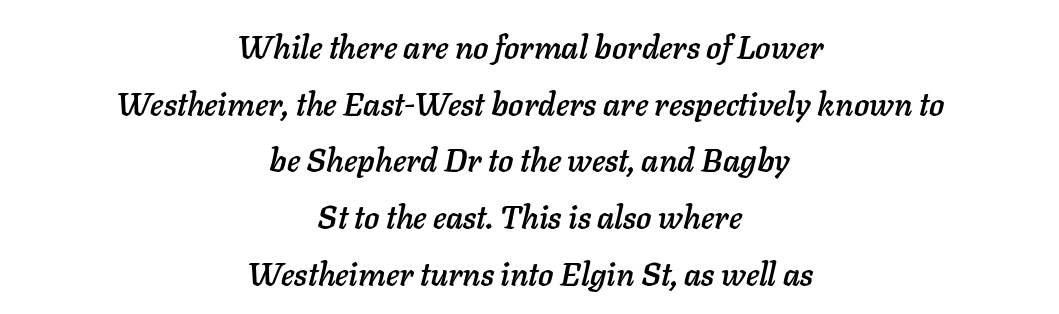
{"italic": "yes", "lean": "right", "slant_degrees": 11, "width": "normal", "stroke_contrast": "low", "x_height": "medium", "monospaced": "no", "underline": "no", "align": "center", "line_spacing_ratio": 1.77, "letter_spacing": "normal", "letter_spacing_em": 0.0, "glyph_px": 32}
